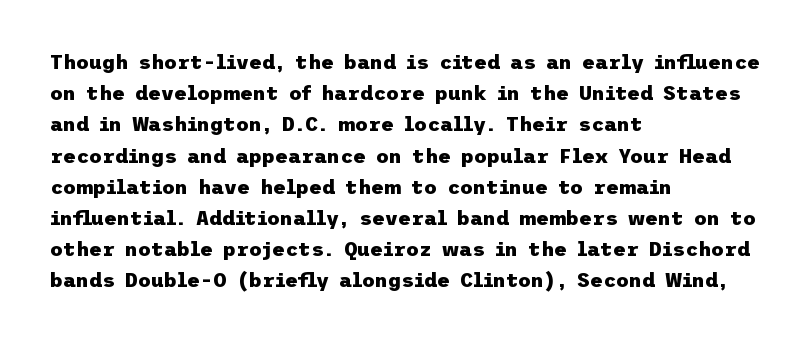
The image shows 20 px bold type, upright; set left-aligned, normal line spacing (1.56x), normal letter spacing, not underlined.
